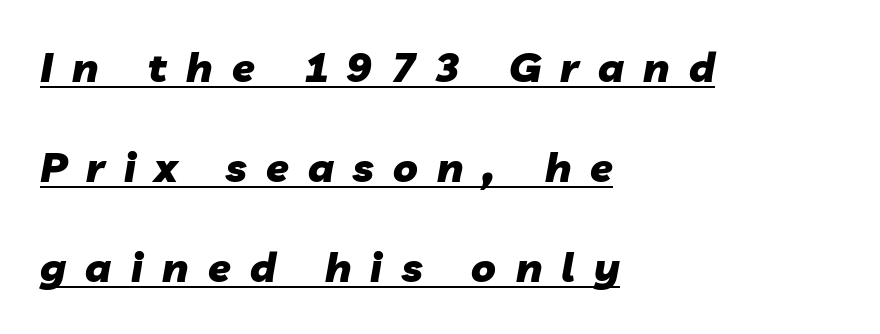
The string is rendered with underlining switched on. A typesetter would call this proportional, since set widths differ per character. Slant detected: the letters are inclined. Honestly, the rows look like they've been pulled way apart. Line starts are locked; line ends wander.
